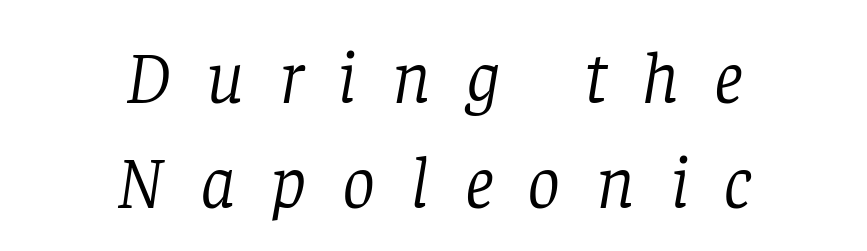
The image shows 74 px light serif type, italic (leaning right); set centered, normal line spacing (1.42x), unusually wide letter spacing (+0.47 em), not underlined; low stroke contrast and a large x-height.
